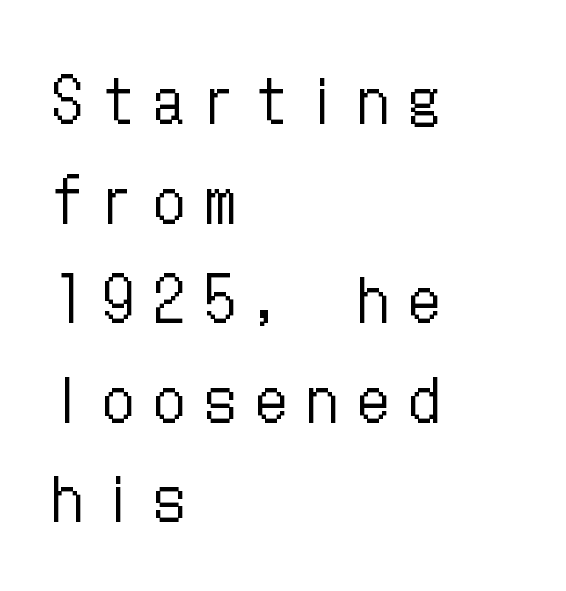
The image shows 60 px regular-weight, condensed type, upright; set left-aligned, normal line spacing (1.66x), unusually wide letter spacing (+0.35 em), not underlined; low stroke contrast and a medium x-height.
